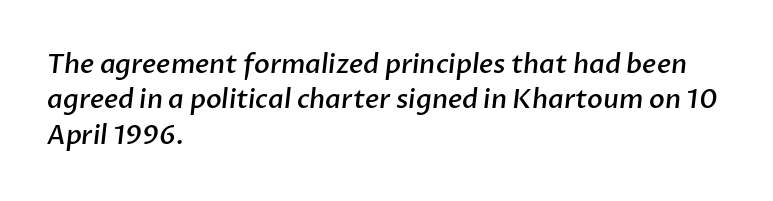
Notice the strokes are somewhat thickened but not fully heavy: this is a semibold. The words here are not underlined. Compared with typical paragraphs, the rows here are spaced about the same. Here the glyphs are tracked normally, forming tight word shapes. Typeset ragged right — the left edge is the straight one.
